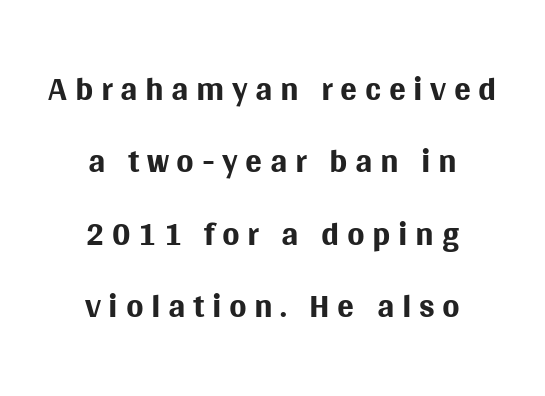
The image shows 50 px regular-weight sans-serif type, upright; set centered, normal line spacing (1.45x), not underlined; medium stroke contrast and a large x-height.
